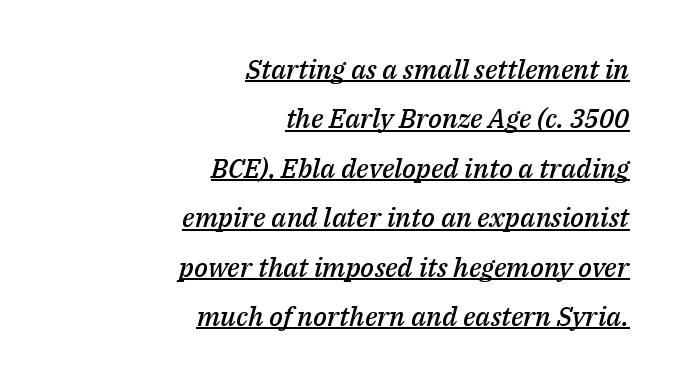
Q: Is the text bold? A: Semi-bold.
Q: Is the text italic (slanted)? A: Yes, it leans right by about 14 degrees.
Q: Is the text underlined? A: Yes.
Q: How is the paragraph aligned? A: Right-aligned.
Q: Is the spacing between letters normal or unusually wide? A: Normal.
